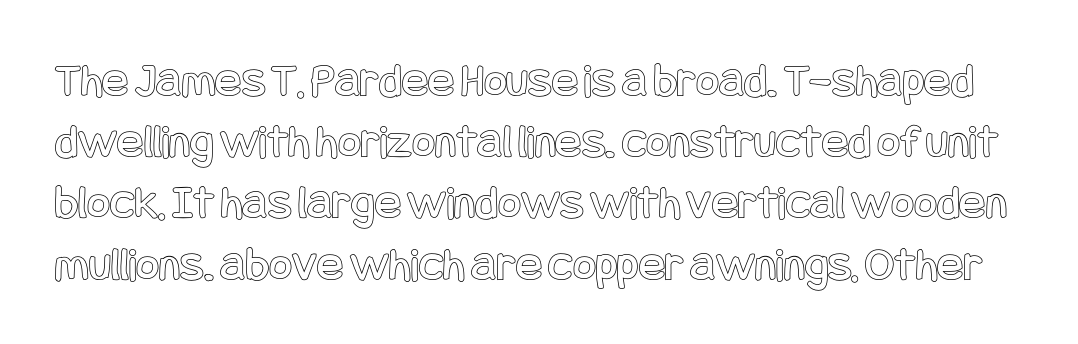
Q: Is the text italic (slanted)? A: No, it is upright.
Q: Is the text underlined? A: No.
Q: Is the spacing between letters normal or unusually wide? A: Normal.
Q: Is the spacing between lines tight, normal or loose? A: Normal.
Q: Width (condensed, normal, or wide)? A: Condensed.
Q: x-height? A: Large.
